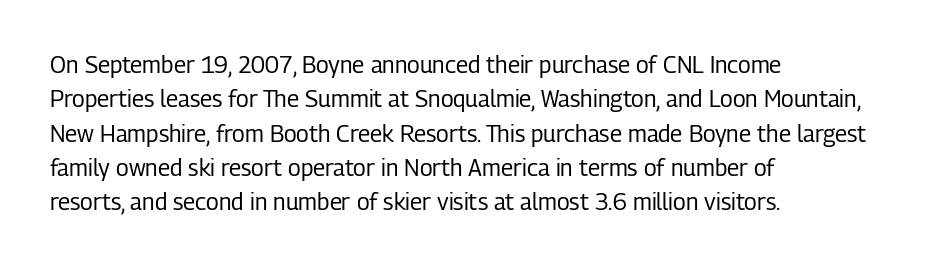
The vertical gap from one line to the next is medium. These lines were composed using upright roman letters. Horizontal alignment here is leftward, the default for most running prose. The gaps between neighbouring characters are ordinary and unremarkable. Weight: regular or lighter.
